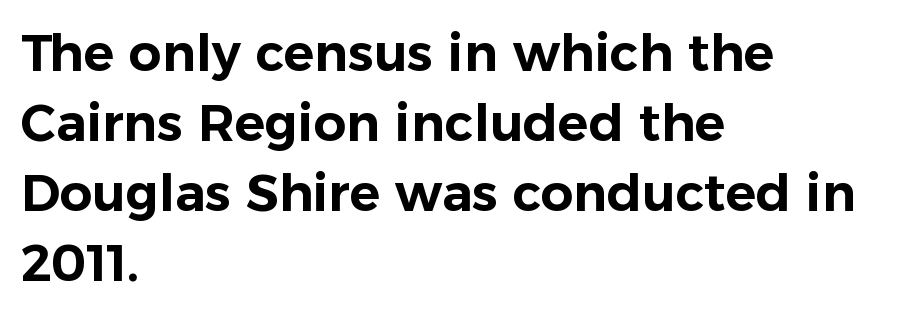
Q: Is the text italic (slanted)? A: No, it is upright.
Q: Is the typeface a serif or a sans-serif typeface? A: Sans-serif.
Q: Is the text underlined? A: No.
Q: How is the paragraph aligned? A: Left-aligned.
Q: Is the spacing between letters normal or unusually wide? A: Normal.
Q: Is the spacing between lines tight, normal or loose? A: Normal.
Q: Width (condensed, normal, or wide)? A: Normal.
Q: Stroke contrast? A: Low.
Q: x-height? A: Medium.
Q: Monospaced? A: No.
